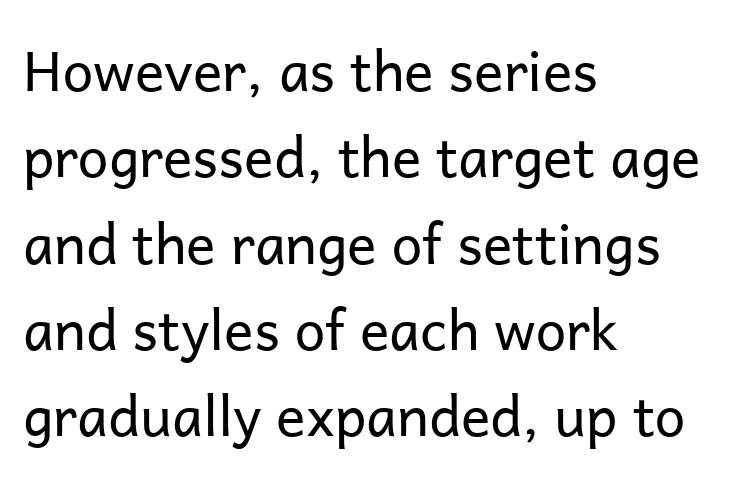
Each line starts at the same left margin while the right side varies. The glyphs are unaccompanied by any horizontal stroke below them. Rows of type keep a routine distance in the vertical direction. Serif or sans? Sans — the stroke terminals are bare.
